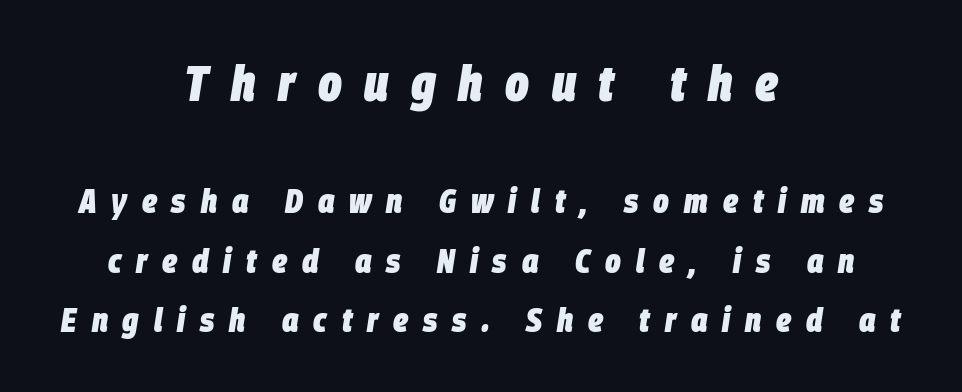
{"italic": "yes", "lean": "right", "slant_degrees": 9, "bold": "yes", "weight": "heavy", "width": "condensed", "stroke_contrast": "low", "x_height": "large", "monospaced": "no", "underline": "no", "align": "center", "line_spacing_ratio": 1.79, "letter_spacing": "wide", "letter_spacing_em": 0.45, "larger_block": "first", "size_ratio": 1.52, "glyph_px": 50}
